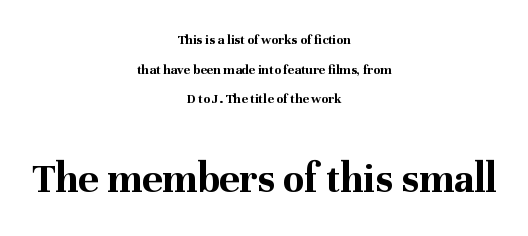
The image shows 43 px bold serif type, upright; set centered, loose line spacing (2.12x), normal letter spacing, not underlined; the second (bottom) block is 3.07x larger; medium stroke contrast and a medium x-height.
